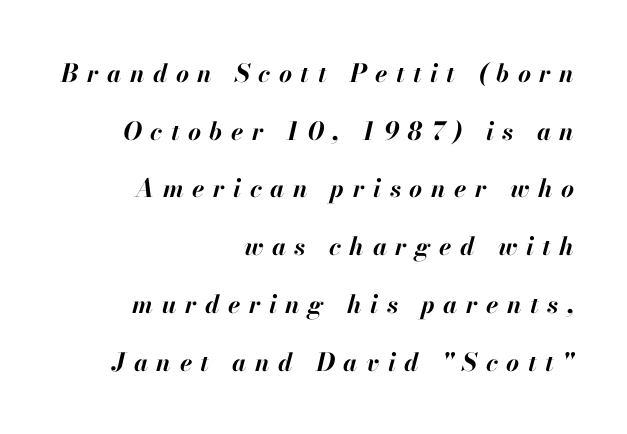
Q: Is the text bold? A: Yes.
Q: Is the text italic (slanted)? A: Yes, it leans right by about 13 degrees.
Q: Is the text underlined? A: No.
Q: How is the paragraph aligned? A: Right-aligned.
Q: Is the spacing between letters normal or unusually wide? A: Unusually wide.
Q: Is the spacing between lines tight, normal or loose? A: Loose.
